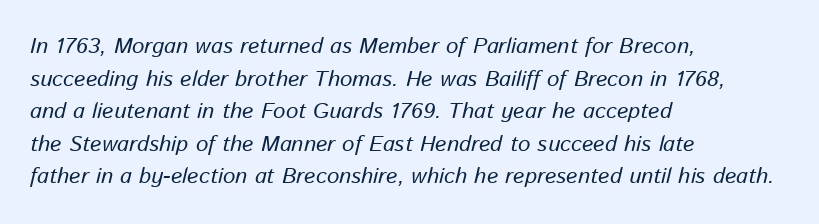
Q: Is the text bold? A: No.
Q: Is the text italic (slanted)? A: Yes, it leans right by about 13 degrees.
Q: Is the text underlined? A: No.
Q: How is the paragraph aligned? A: Left-aligned.
Q: Is the spacing between letters normal or unusually wide? A: Normal.
Q: Is the spacing between lines tight, normal or loose? A: Normal.
